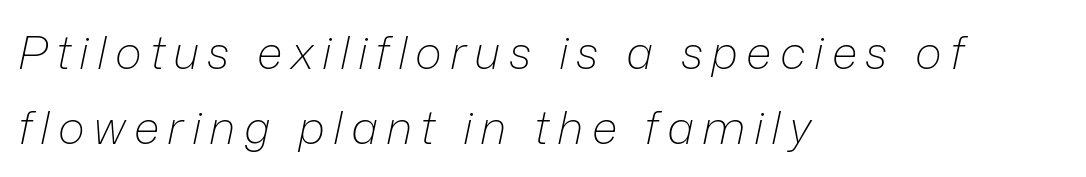
The image shows 46 px light type, italic (leaning right); set left-aligned, normal line spacing (1.62x), not underlined; low stroke contrast and a medium x-height.
